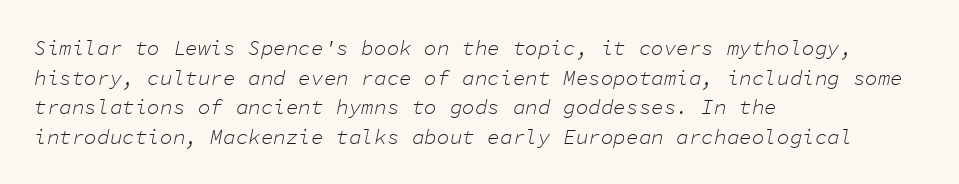
{"italic": "yes", "lean": "right", "slant_degrees": 11, "bold": "no", "underline": "no", "align": "left", "line_spacing": "normal", "line_spacing_ratio": 1.41, "letter_spacing": "normal", "letter_spacing_em": 0.0, "glyph_px": 21}
